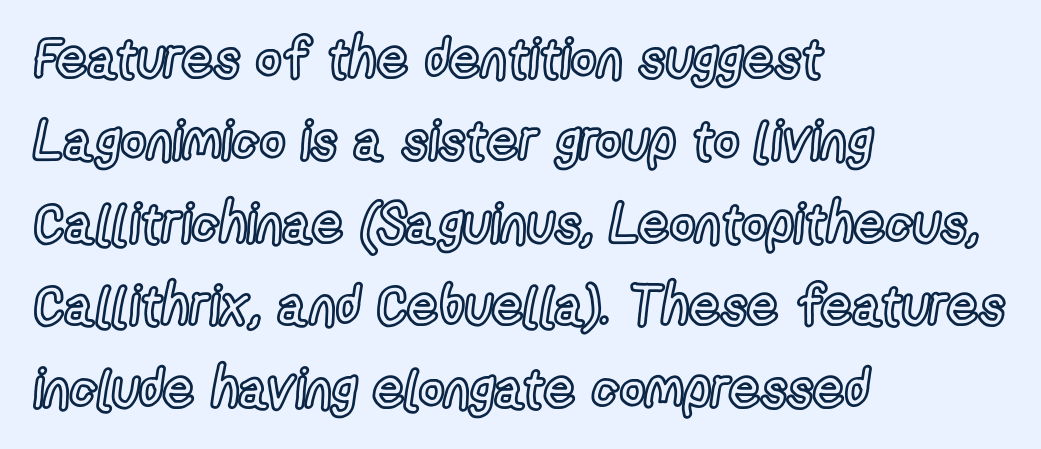
You could not count columns in this text — the font is proportionally spaced. This sample is left-justified, so line endings fall wherever the words run out. Leading: standard. The letterforms sit shoulder to shoulder at normal distance.
